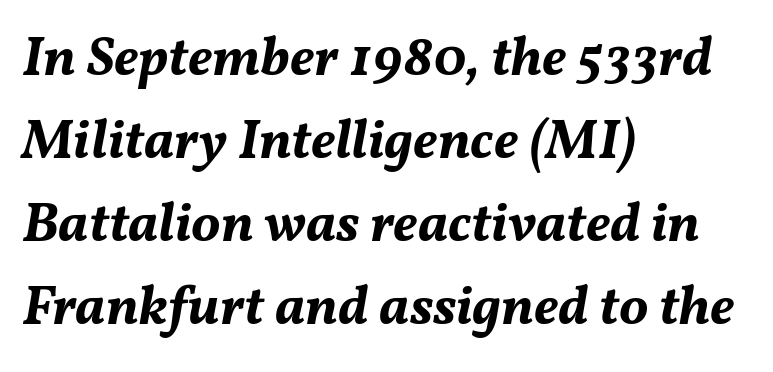
Q: Is the text bold? A: Yes.
Q: Is the text italic (slanted)? A: Yes, it leans right by about 11 degrees.
Q: Is the text underlined? A: No.
Q: How is the paragraph aligned? A: Left-aligned.
Q: Is the spacing between letters normal or unusually wide? A: Normal.
Q: Is the spacing between lines tight, normal or loose? A: Normal.
Q: Width (condensed, normal, or wide)? A: Normal.
Q: Stroke contrast? A: Medium.
Q: x-height? A: Medium.
Q: Monospaced? A: No.
